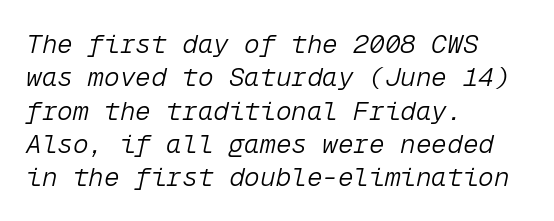
Q: Is the text bold? A: No.
Q: Is the text italic (slanted)? A: Yes, it leans right by about 12 degrees.
Q: Is the text underlined? A: No.
Q: How is the paragraph aligned? A: Left-aligned.
Q: Is the spacing between letters normal or unusually wide? A: Normal.
Q: Is the spacing between lines tight, normal or loose? A: Normal.
